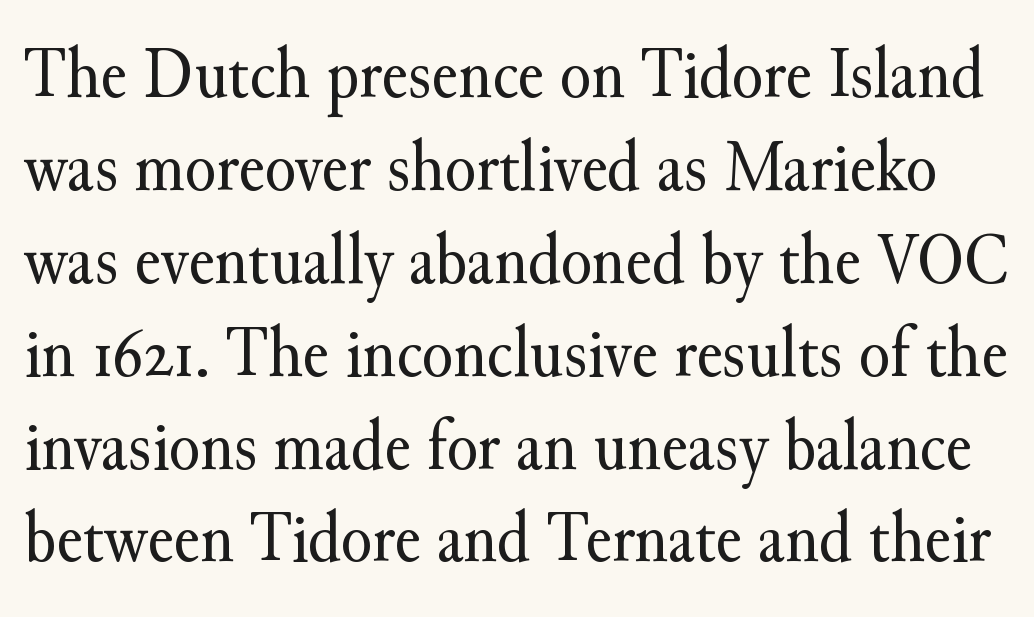
Q: Is the text bold? A: No.
Q: Is the text italic (slanted)? A: No, it is upright.
Q: Is the typeface a serif or a sans-serif typeface? A: Serif.
Q: Is the text underlined? A: No.
Q: Is the spacing between letters normal or unusually wide? A: Normal.
Q: Is the spacing between lines tight, normal or loose? A: Normal.
Q: Width (condensed, normal, or wide)? A: Normal.
Q: Stroke contrast? A: Medium.
Q: x-height? A: Small.
Q: Monospaced? A: No.
